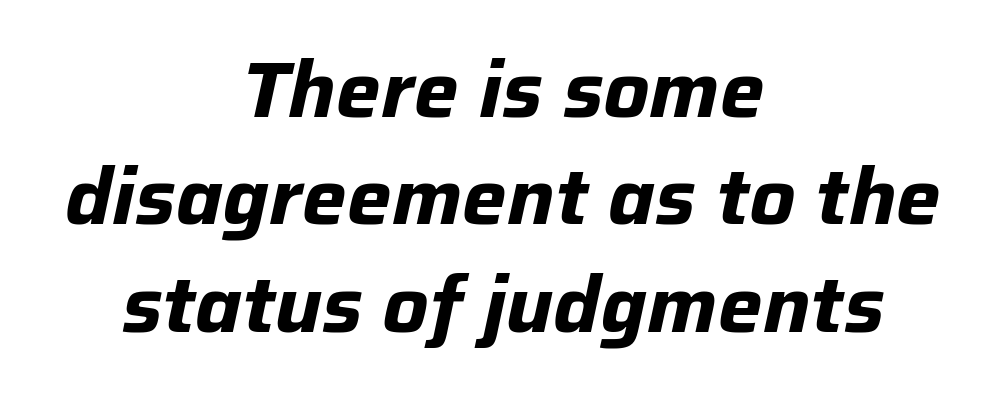
Q: Is the text bold? A: Yes.
Q: Is the text italic (slanted)? A: Yes, it leans right by about 12 degrees.
Q: Is the text underlined? A: No.
Q: How is the paragraph aligned? A: Centered.
Q: Is the spacing between letters normal or unusually wide? A: Normal.
Q: Is the spacing between lines tight, normal or loose? A: Normal.
Q: Width (condensed, normal, or wide)? A: Normal.
Q: Stroke contrast? A: Low.
Q: x-height? A: Medium.
Q: Monospaced? A: No.
